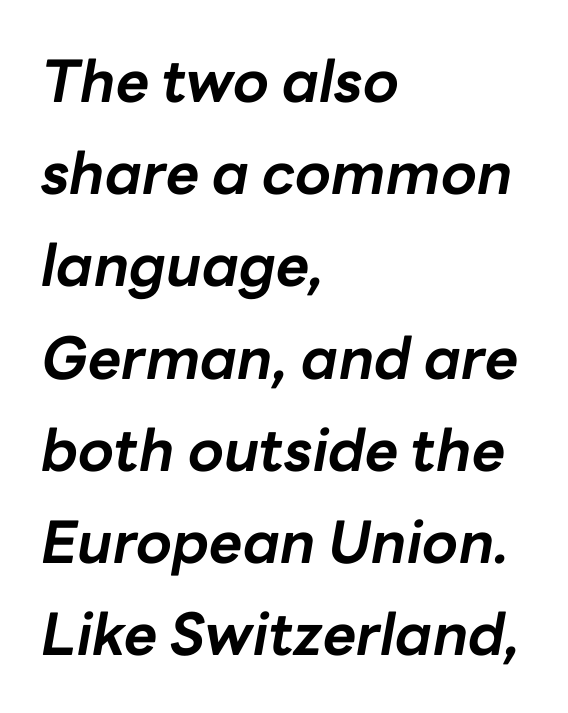
Horizontally, the lines are justified to the leading edge only. Any mark beneath the type? The region is blank. Regular leading. Characters follow at the spacing the type designer built in. Heft: maximum for text — a bold.
